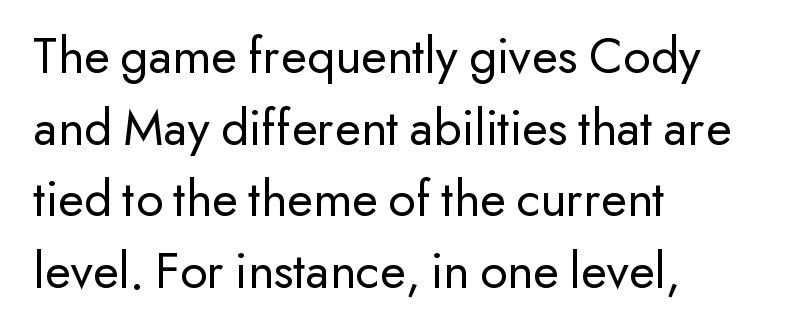
{"serif": "no", "italic": "no", "bold": "no", "weight": "regular", "width": "normal", "stroke_contrast": "low", "x_height": "small", "monospaced": "no", "underline": "no", "align": "left", "line_spacing": "normal", "line_spacing_ratio": 1.35, "letter_spacing": "normal", "letter_spacing_em": 0.0, "glyph_px": 53}
